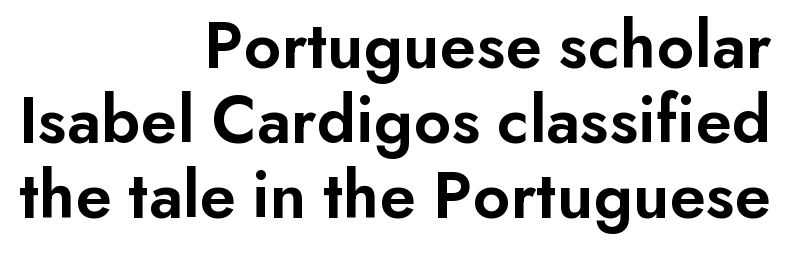
Q: Is the text bold? A: Semi-bold.
Q: Is the text italic (slanted)? A: No, it is upright.
Q: Is the typeface a serif or a sans-serif typeface? A: Sans-serif.
Q: Is the text underlined? A: No.
Q: How is the paragraph aligned? A: Right-aligned.
Q: Is the spacing between letters normal or unusually wide? A: Normal.
Q: Is the spacing between lines tight, normal or loose? A: Tight.
Q: Width (condensed, normal, or wide)? A: Normal.
Q: Stroke contrast? A: Low.
Q: x-height? A: Small.
Q: Monospaced? A: No.
